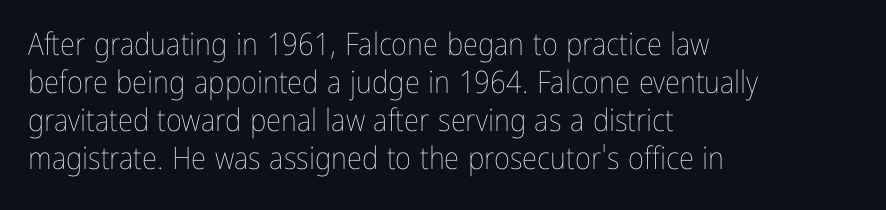
The image shows 31 px thin, condensed type, upright; set left-aligned, line spacing 1.23x, normal letter spacing, not underlined; low stroke contrast and a medium x-height.
